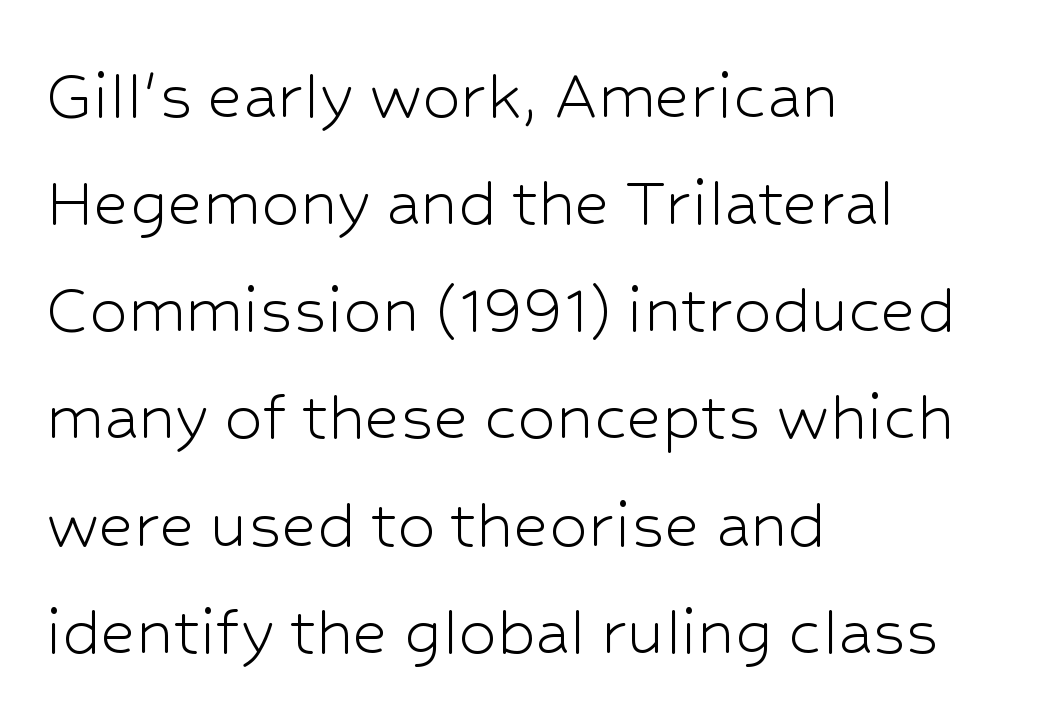
Posture: straight, roman, zero tilt. This is not heavy type; no bold has been used. The font family rendered here belongs to the sans-serif group. What's the leading like? Ordinary, nothing unusual. Nobody touched the tracking dial on this one.
